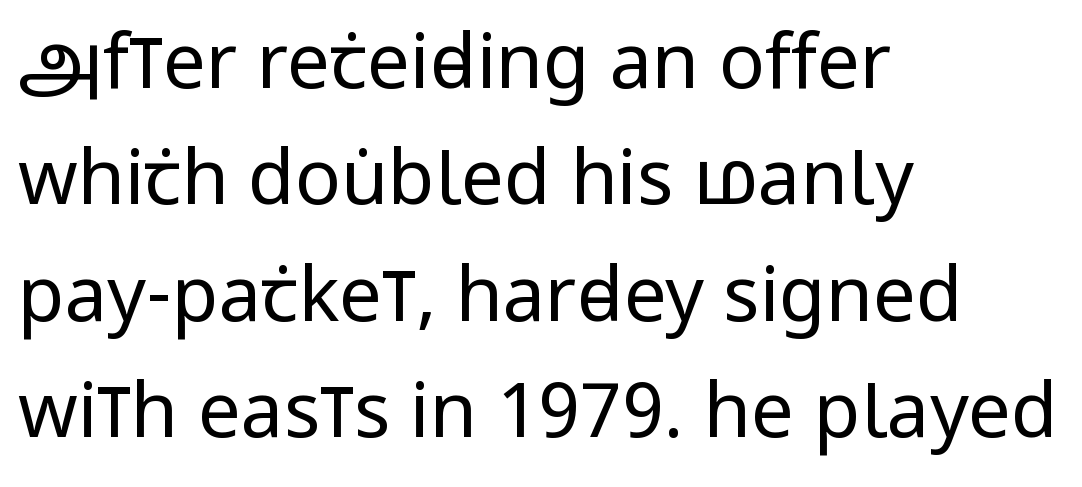
Every row of glyphs begins at an identical x-position on the left. The letters stand upright; this is a roman face. The vertical gap from one line to the next is medium. The strokes carry an ordinary text weight at most.
